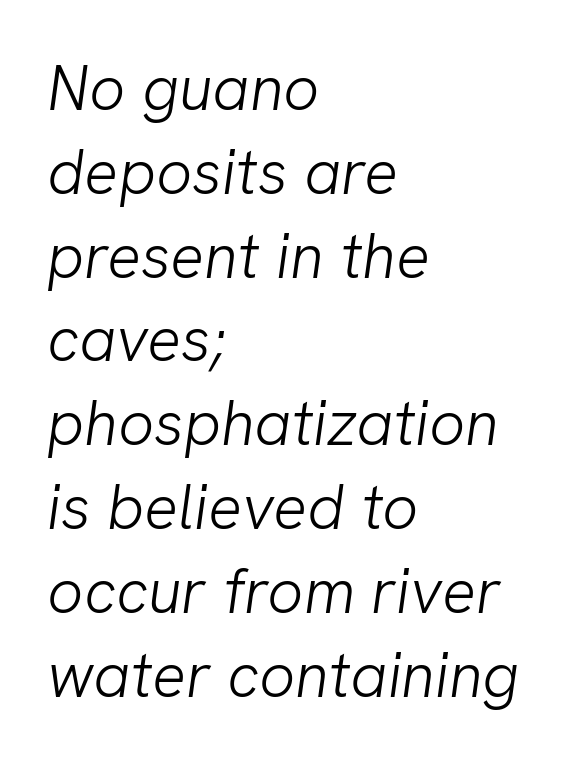
{"serif": "no", "bold": "no", "weight": "light", "width": "normal", "stroke_contrast": "low", "x_height": "medium", "monospaced": "no", "underline": "no", "align": "left", "line_spacing": "normal", "line_spacing_ratio": 1.33, "letter_spacing": "normal", "letter_spacing_em": 0.0, "glyph_px": 63}
